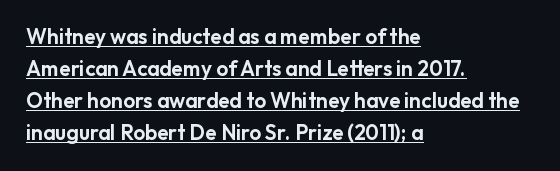
Q: Is the text italic (slanted)? A: No, it is upright.
Q: Is the text underlined? A: Yes.
Q: How is the paragraph aligned? A: Left-aligned.
Q: Is the spacing between letters normal or unusually wide? A: Normal.
Q: Is the spacing between lines tight, normal or loose? A: Normal.
